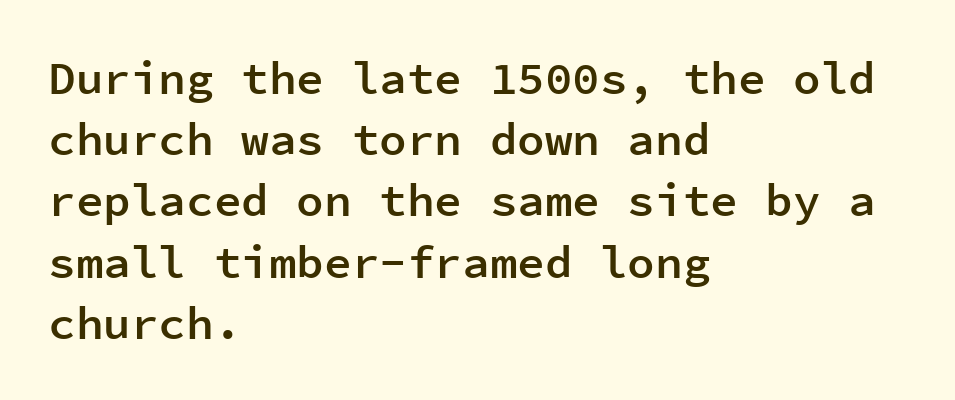
Q: Is the text bold? A: Semi-bold.
Q: Is the text italic (slanted)? A: No, it is upright.
Q: Is the typeface a serif or a sans-serif typeface? A: Sans-serif.
Q: Is the text underlined? A: No.
Q: How is the paragraph aligned? A: Left-aligned.
Q: Is the spacing between letters normal or unusually wide? A: Normal.
Q: Is the spacing between lines tight, normal or loose? A: Normal.
Q: Width (condensed, normal, or wide)? A: Normal.
Q: Stroke contrast? A: Low.
Q: x-height? A: Medium.
Q: Monospaced? A: Yes.
